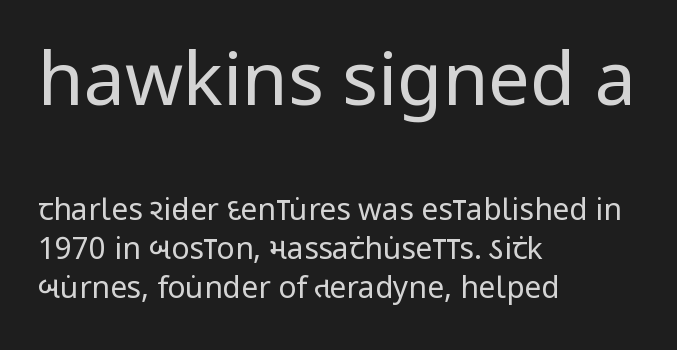
Q: Is the text bold? A: No.
Q: Is the text italic (slanted)? A: No, it is upright.
Q: Is the typeface a serif or a sans-serif typeface? A: Sans-serif.
Q: Is the text underlined? A: No.
Q: How is the paragraph aligned? A: Left-aligned.
Q: Is the spacing between letters normal or unusually wide? A: Normal.
Q: Is the spacing between lines tight, normal or loose? A: Normal.
Q: Which block of text is set in a larger size, the first (top) or the second (bottom)? A: The first (top) one.
Q: Width (condensed, normal, or wide)? A: Condensed.
Q: Stroke contrast? A: Low.
Q: x-height? A: Large.
Q: Monospaced? A: No.
